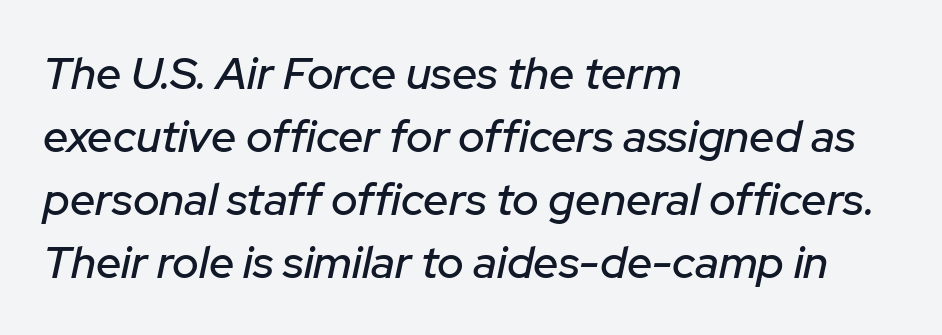
Caption: multi-line text, flush left, ragged right. Style check: oblique. The foot of each line stays bare and open. Tracking here is standard; glyphs follow each other at the usual distance. The passage shown is typed in a proportional face where columns would drift. The leading is moderate, giving the passage an even texture.
